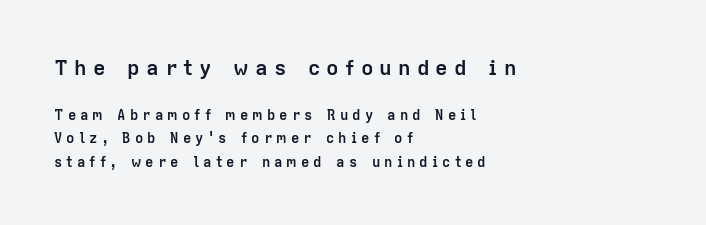
{"italic": "no", "bold": "yes", "underline": "no", "align": "left", "line_spacing": "normal", "line_spacing_ratio": 1.67, "letter_spacing": "wide", "letter_spacing_em": 0.29, "larger_block": "first", "size_ratio": 1.5, "glyph_px": 21}
